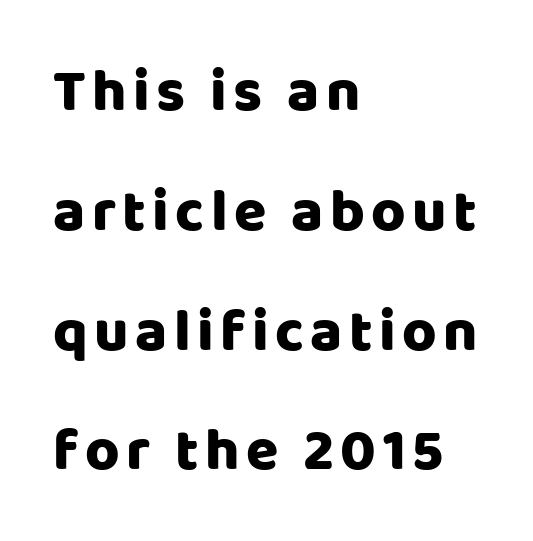
Q: Is the text italic (slanted)? A: No, it is upright.
Q: Is the typeface a serif or a sans-serif typeface? A: Sans-serif.
Q: Is the text underlined? A: No.
Q: How is the paragraph aligned? A: Left-aligned.
Q: Is the spacing between lines tight, normal or loose? A: Loose.
Q: Width (condensed, normal, or wide)? A: Normal.
Q: Stroke contrast? A: Low.
Q: x-height? A: Large.
Q: Monospaced? A: No.
